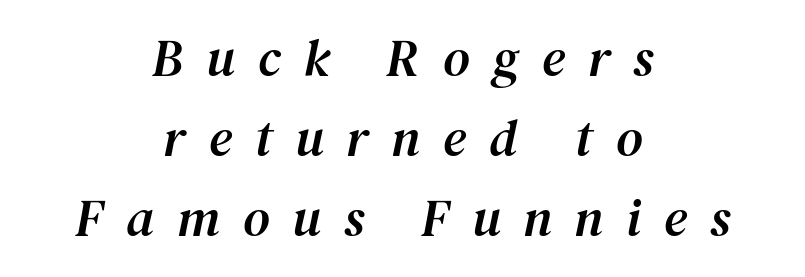
The image shows 52 px serif type, italic (leaning right); set centered, normal line spacing (1.54x), unusually wide letter spacing (+0.44 em), not underlined; medium stroke contrast and a medium x-height.
